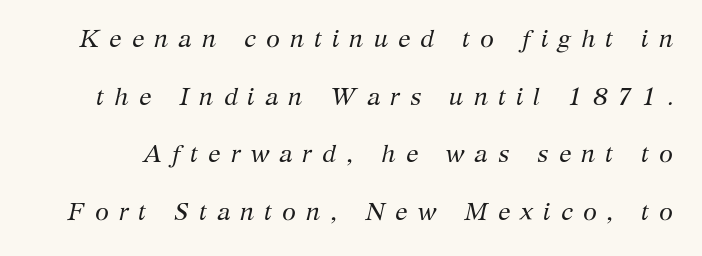
The letterforms sit at book weight or below. This sample uses an oblique cut, with every glyph tilted off the vertical. Honestly, there is no underline to notice here at all. This sample uses expanded letter spacing, leaving extra air between glyphs. Airy leading.
